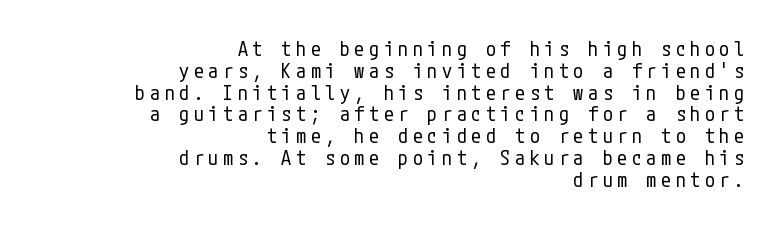
{"italic": "no", "bold": "no", "underline": "no", "align": "right", "line_spacing": "tight", "line_spacing_ratio": 1.09, "letter_spacing": "wide", "letter_spacing_em": 0.23, "glyph_px": 20}
